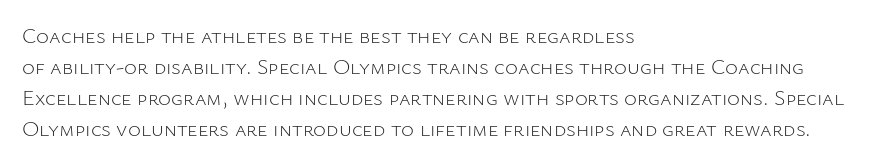
The image shows 22 px text type, upright; set left-aligned, normal line spacing (1.41x), normal letter spacing, not underlined.
